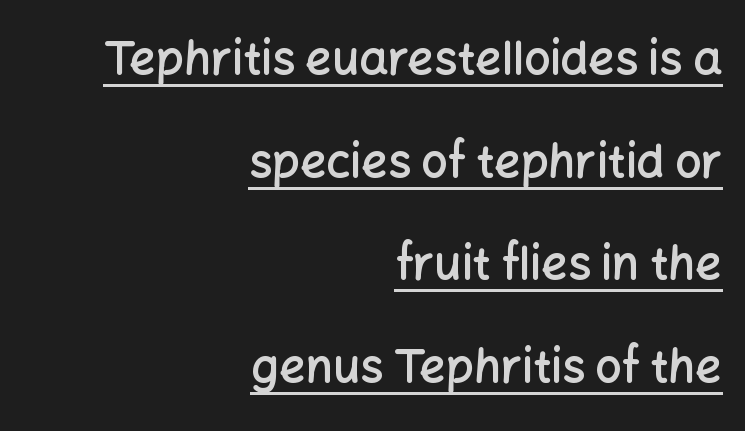
The ragged edge is on the left, which tells us the setting is flush right. Is there much room between lines? Yes — plenty of vertical air separates them. A bit beefed up — I'd call it semibold rather than bold. The glyphs are accompanied by a horizontal stroke just below them. Spacing between characters is what you'd get straight out of the box. The letters stand straight up with perfectly vertical stems.
